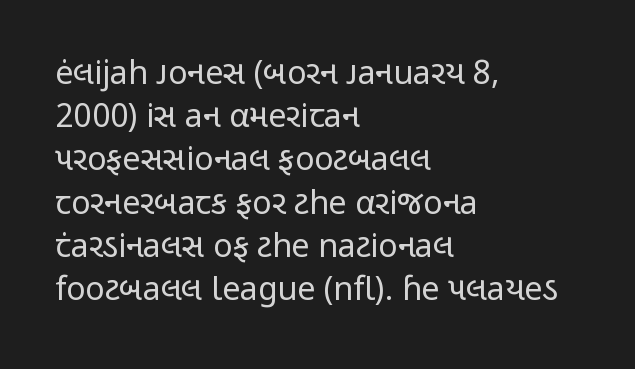
The image shows 32 px regular-weight, condensed sans-serif type, upright; set left-aligned, normal line spacing (1.35x), normal letter spacing, not underlined; low stroke contrast and a medium x-height.
